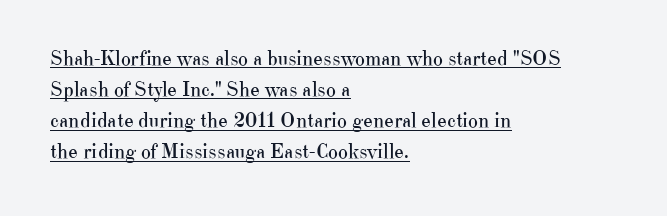
Q: Is the text bold? A: No.
Q: Is the text italic (slanted)? A: No, it is upright.
Q: Is the text underlined? A: Yes.
Q: How is the paragraph aligned? A: Left-aligned.
Q: Is the spacing between letters normal or unusually wide? A: Normal.
Q: Is the spacing between lines tight, normal or loose? A: Normal.
